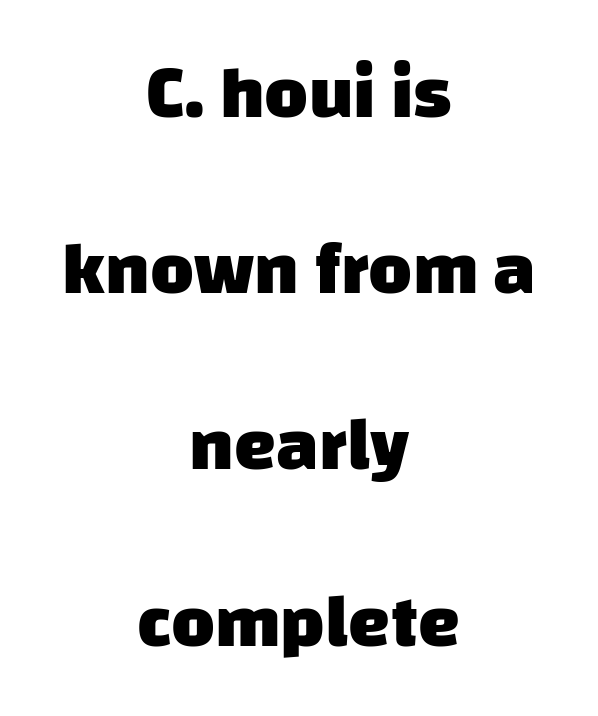
Q: Is the text bold? A: Yes.
Q: Is the typeface a serif or a sans-serif typeface? A: Sans-serif.
Q: Is the text underlined? A: No.
Q: How is the paragraph aligned? A: Centered.
Q: Is the spacing between letters normal or unusually wide? A: Normal.
Q: Is the spacing between lines tight, normal or loose? A: Loose.
Q: Width (condensed, normal, or wide)? A: Normal.
Q: Stroke contrast? A: Low.
Q: x-height? A: Large.
Q: Monospaced? A: No.
